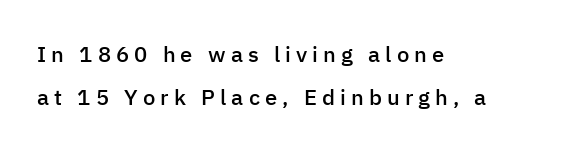
The image shows 22 px text type, upright; set left-aligned, loose line spacing (1.97x), unusually wide letter spacing (+0.23 em), not underlined.
